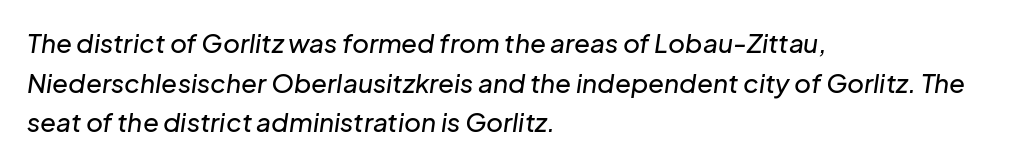
The lines are quadded left. Tracking value appears to be zero — textbook default spacing. These lines were composed using italics. Only glyphs here, with clear space below each row. Compared with typical paragraphs, the rows here are spaced about the same.
